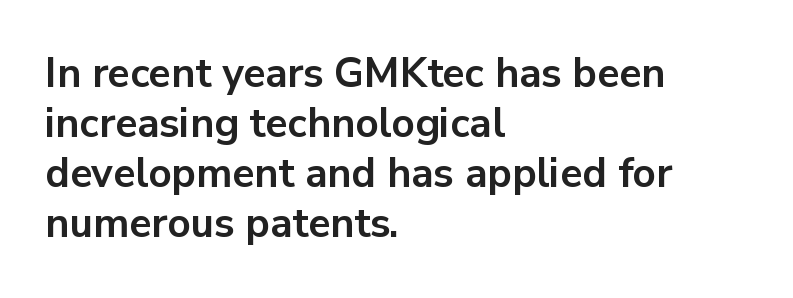
Q: Is the text bold? A: Yes.
Q: Is the text italic (slanted)? A: No, it is upright.
Q: Is the typeface a serif or a sans-serif typeface? A: Sans-serif.
Q: Is the text underlined? A: No.
Q: How is the paragraph aligned? A: Left-aligned.
Q: Is the spacing between letters normal or unusually wide? A: Normal.
Q: Width (condensed, normal, or wide)? A: Normal.
Q: Stroke contrast? A: Low.
Q: x-height? A: Medium.
Q: Monospaced? A: No.
